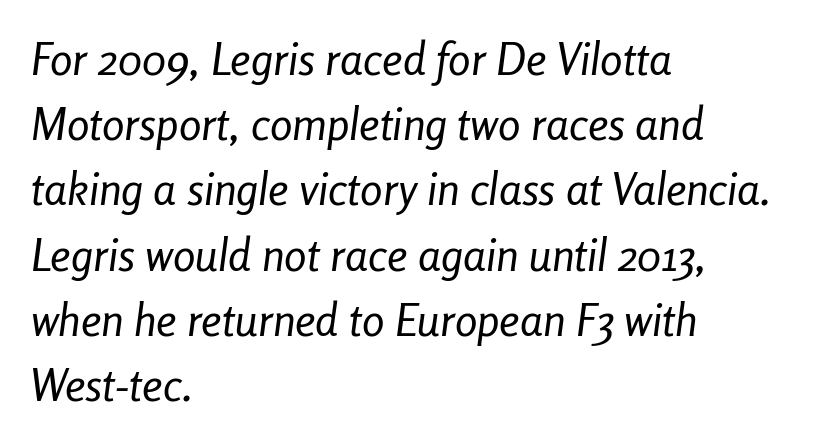
{"italic": "yes", "lean": "right", "slant_degrees": 8, "bold": "no", "weight": "regular", "width": "condensed", "stroke_contrast": "low", "x_height": "medium", "monospaced": "no", "underline": "no", "align": "left", "line_spacing": "normal", "line_spacing_ratio": 1.45, "letter_spacing": "normal", "letter_spacing_em": 0.0, "glyph_px": 45}
